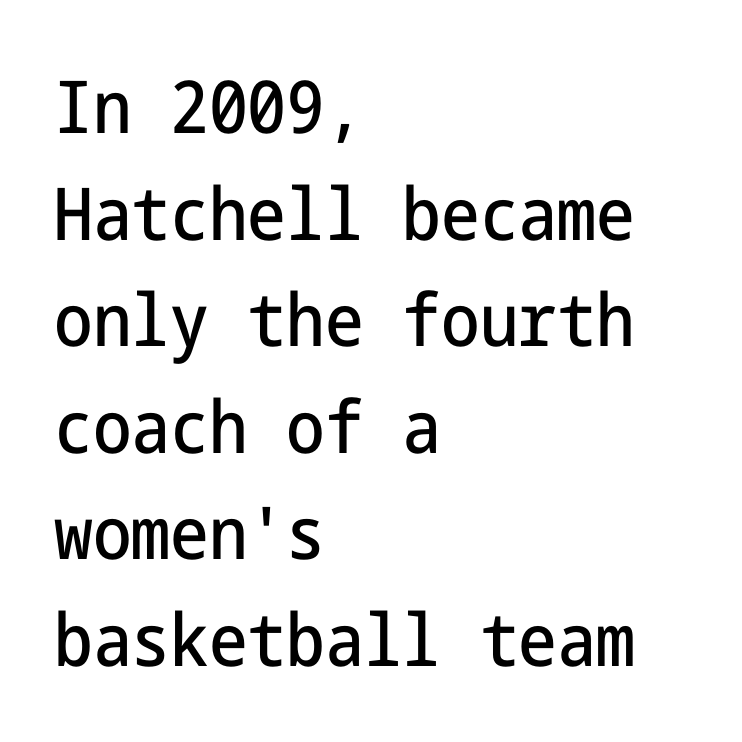
Tracking here is standard; glyphs follow each other at the usual distance. Alignment: flush left. Each new line begins a customary step beneath the previous one. Nope, no serifs anywhere on these letters. A clean baseline with only descenders dipping below it.
